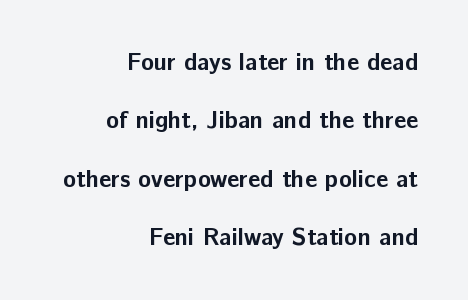
Q: Is the text bold? A: Yes.
Q: Is the text italic (slanted)? A: No, it is upright.
Q: Is the text underlined? A: No.
Q: How is the paragraph aligned? A: Right-aligned.
Q: Is the spacing between letters normal or unusually wide? A: Normal.
Q: Is the spacing between lines tight, normal or loose? A: Loose.
